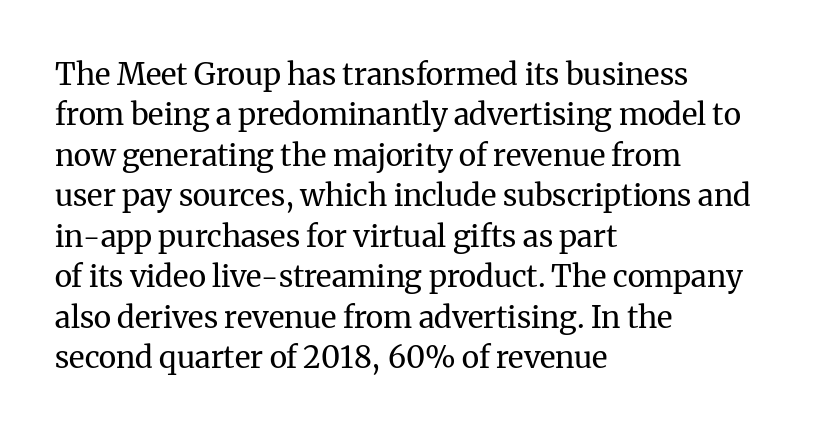
Q: Is the text bold? A: No.
Q: Is the text italic (slanted)? A: No, it is upright.
Q: Is the typeface a serif or a sans-serif typeface? A: Serif.
Q: Is the text underlined? A: No.
Q: How is the paragraph aligned? A: Left-aligned.
Q: Is the spacing between letters normal or unusually wide? A: Normal.
Q: Is the spacing between lines tight, normal or loose? A: Normal.
Q: Width (condensed, normal, or wide)? A: Normal.
Q: Stroke contrast? A: Medium.
Q: x-height? A: Medium.
Q: Monospaced? A: No.
